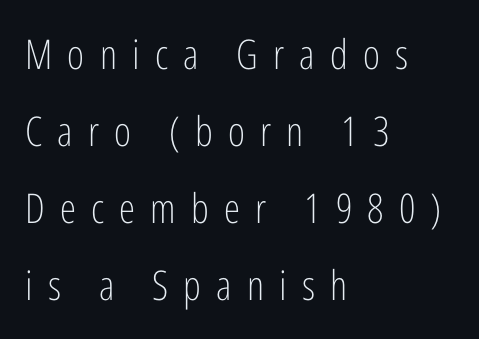
The image shows 41 px light, condensed sans-serif type, upright; set left-aligned, line spacing 1.88x, unusually wide letter spacing (+0.37 em), not underlined; low stroke contrast and a medium x-height.
